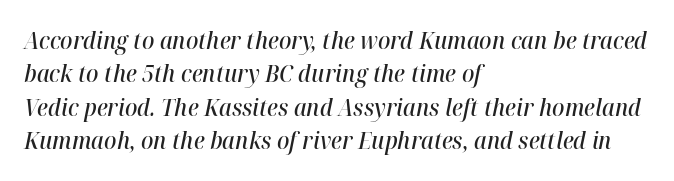
{"italic": "yes", "lean": "right", "slant_degrees": 12, "bold": "semi", "underline": "no", "align": "left", "line_spacing": "normal", "line_spacing_ratio": 1.45, "letter_spacing": "normal", "letter_spacing_em": 0.0, "glyph_px": 23}
